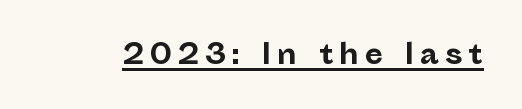
{"italic": "no", "bold": "yes", "underline": "yes", "letter_spacing": "wide", "letter_spacing_em": 0.2, "glyph_px": 27}
